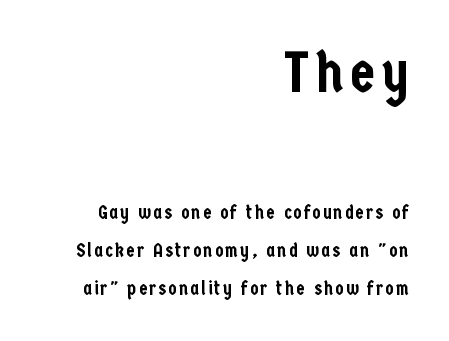
{"serif": "no", "italic": "no", "width": "condensed", "stroke_contrast": "low", "x_height": "medium", "monospaced": "no", "underline": "no", "align": "right", "line_spacing": "loose", "line_spacing_ratio": 2.02, "larger_block": "first", "size_ratio": 3.0, "glyph_px": 57}
